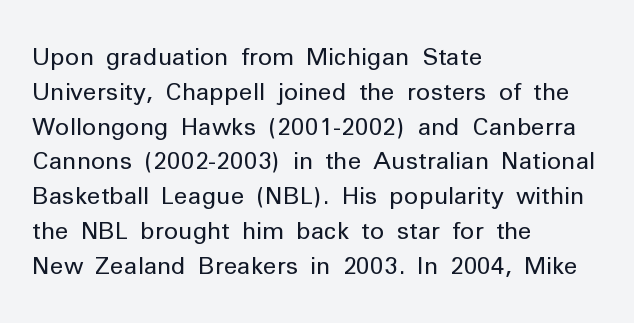
Summary of weight: not heavy and not bold. The passage shown stacks its lines at a standard gap. Upright lettering throughout. Tracking value appears to be zero — textbook default spacing.
